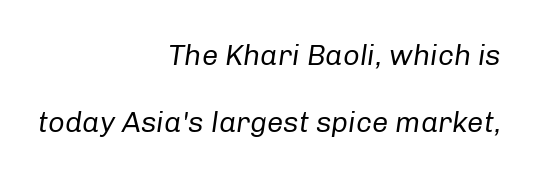
The image shows 29 px regular-weight type, italic (leaning right); set right-aligned, loose line spacing (2.3x), normal letter spacing, not underlined; low stroke contrast and a medium x-height.
